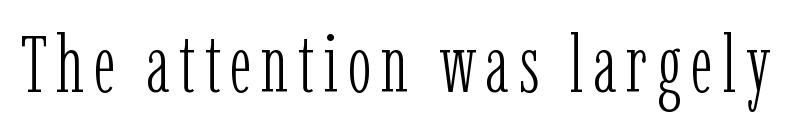
{"serif": "yes", "italic": "no", "bold": "no", "weight": "light", "width": "condensed", "stroke_contrast": "low", "x_height": "medium", "monospaced": "no", "underline": "no", "glyph_px": 80}
